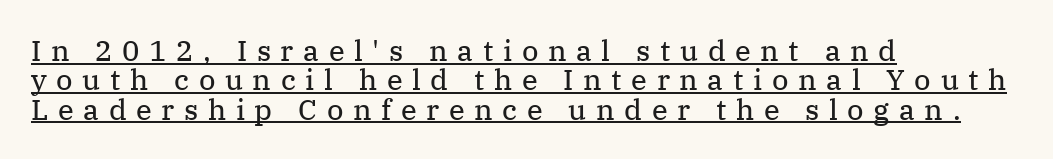
The image shows 29 px regular-weight serif type, upright; set left-aligned, tight line spacing (1.01x), unusually wide letter spacing (+0.33 em), underlined; medium stroke contrast and a medium x-height.
